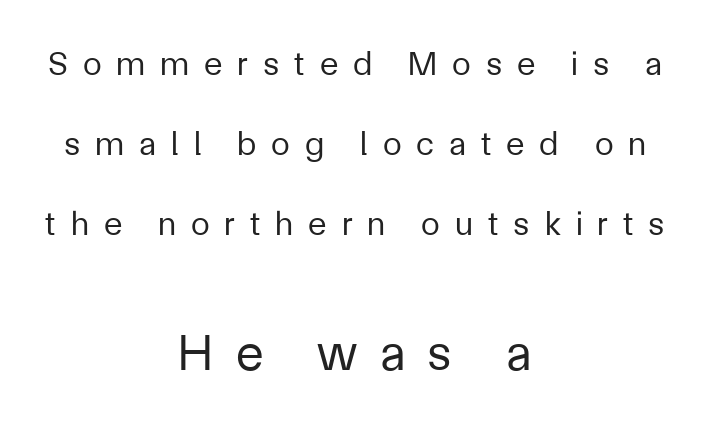
Does the leading feel generous? Absolutely, it's lavish. The space directly below the letters is spotless. Inter-character spacing is expanded well beyond the font's built-in metrics. Weight: not bold — regular or lighter. This rendering employs a face without finishing strokes, i.e., a sans-serif.
